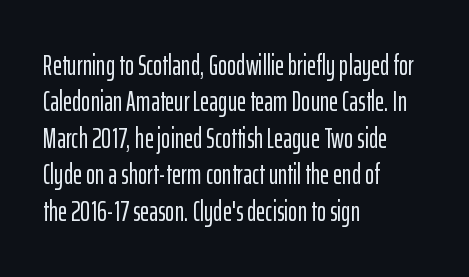
Q: Is the text italic (slanted)? A: No, it is upright.
Q: Is the typeface a serif or a sans-serif typeface? A: Sans-serif.
Q: Is the text underlined? A: No.
Q: How is the paragraph aligned? A: Left-aligned.
Q: Is the spacing between letters normal or unusually wide? A: Normal.
Q: Is the spacing between lines tight, normal or loose? A: Normal.
Q: Width (condensed, normal, or wide)? A: Condensed.
Q: Stroke contrast? A: Low.
Q: x-height? A: Medium.
Q: Monospaced? A: No.
